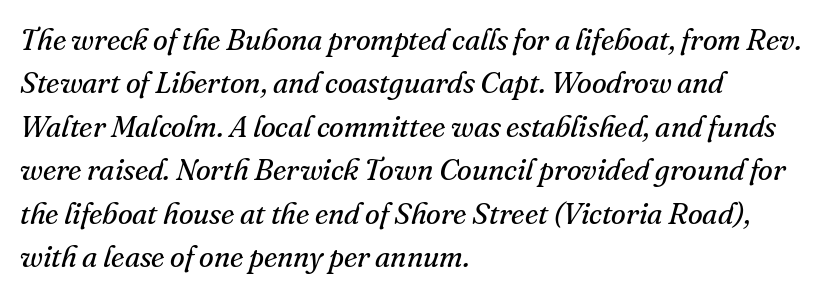
Q: Is the text bold? A: No.
Q: Is the text italic (slanted)? A: Yes, it leans right by about 16 degrees.
Q: Is the typeface a serif or a sans-serif typeface? A: Serif.
Q: Is the text underlined? A: No.
Q: How is the paragraph aligned? A: Left-aligned.
Q: Is the spacing between letters normal or unusually wide? A: Normal.
Q: Is the spacing between lines tight, normal or loose? A: Normal.
Q: Width (condensed, normal, or wide)? A: Normal.
Q: Stroke contrast? A: Medium.
Q: x-height? A: Small.
Q: Monospaced? A: No.
